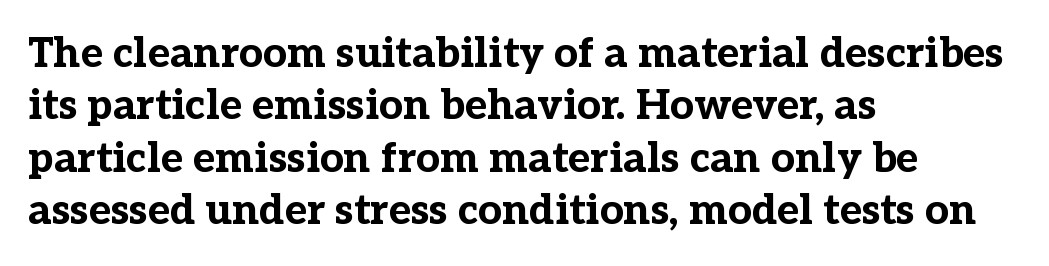
{"serif": "yes", "italic": "no", "bold": "yes", "weight": "bold", "width": "normal", "stroke_contrast": "low", "x_height": "medium", "monospaced": "no", "underline": "no", "align": "left", "line_spacing": "normal", "line_spacing_ratio": 1.25, "letter_spacing": "normal", "letter_spacing_em": 0.0, "glyph_px": 42}
